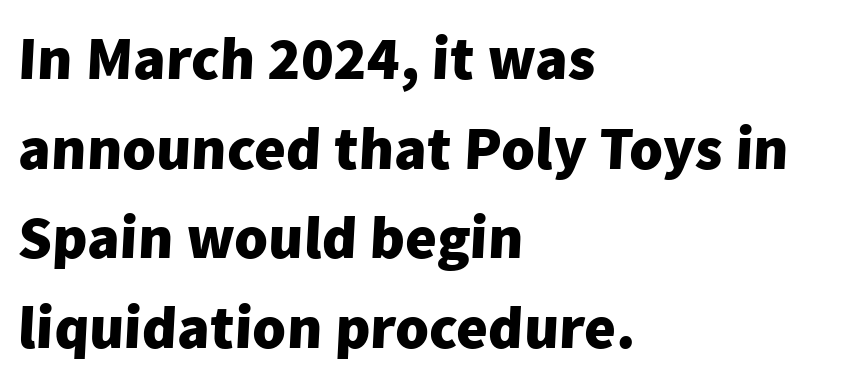
Q: Is the text bold? A: Yes.
Q: Is the typeface a serif or a sans-serif typeface? A: Sans-serif.
Q: Is the text underlined? A: No.
Q: How is the paragraph aligned? A: Left-aligned.
Q: Is the spacing between letters normal or unusually wide? A: Normal.
Q: Is the spacing between lines tight, normal or loose? A: Normal.
Q: Width (condensed, normal, or wide)? A: Normal.
Q: Stroke contrast? A: Low.
Q: x-height? A: Medium.
Q: Monospaced? A: No.
